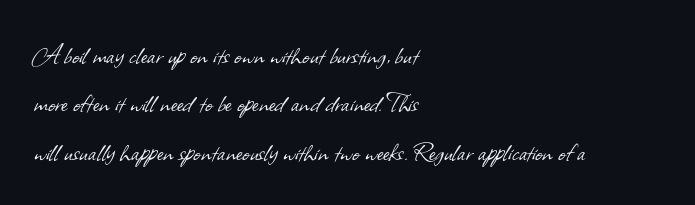
The passage shown has conventional tracking throughout. Each row of text sits above clean, open space. Stroke terminals: plain, sans-serif. The letters advance in unequal steps, a hallmark of proportional type. Stems here are at most as thick as an everyday book face.
